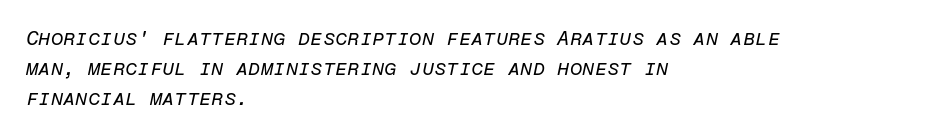
Q: Is the text bold? A: No.
Q: Is the text italic (slanted)? A: Yes, it leans right by about 12 degrees.
Q: Is the text underlined? A: No.
Q: How is the paragraph aligned? A: Left-aligned.
Q: Is the spacing between letters normal or unusually wide? A: Normal.
Q: Is the spacing between lines tight, normal or loose? A: Normal.
